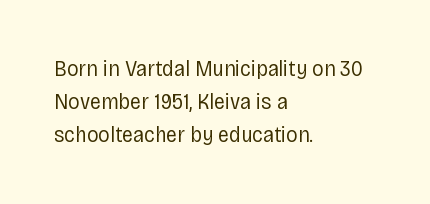
The image shows 23 px text type, upright; set left-aligned, normal line spacing (1.44x), normal letter spacing, not underlined.
